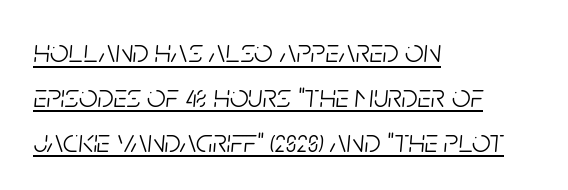
{"italic": "yes", "lean": "right", "slant_degrees": 5, "bold": "no", "weight": "light", "width": "condensed", "stroke_contrast": "low", "x_height": "large", "monospaced": "no", "underline": "yes", "align": "left", "line_spacing": "normal", "line_spacing_ratio": 1.36, "letter_spacing": "normal", "letter_spacing_em": 0.0, "glyph_px": 33}
